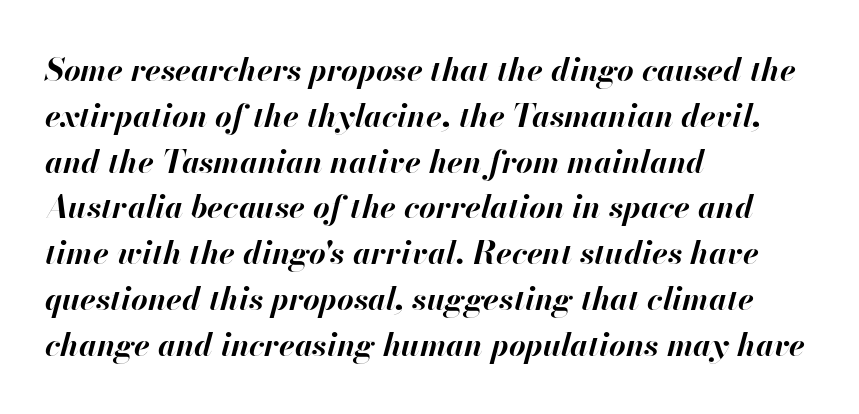
Q: Is the text bold? A: Yes.
Q: Is the text italic (slanted)? A: Yes, it leans right by about 13 degrees.
Q: Is the text underlined? A: No.
Q: How is the paragraph aligned? A: Left-aligned.
Q: Is the spacing between letters normal or unusually wide? A: Normal.
Q: Is the spacing between lines tight, normal or loose? A: Normal.
Q: Width (condensed, normal, or wide)? A: Normal.
Q: Stroke contrast? A: High.
Q: x-height? A: Small.
Q: Monospaced? A: No.
